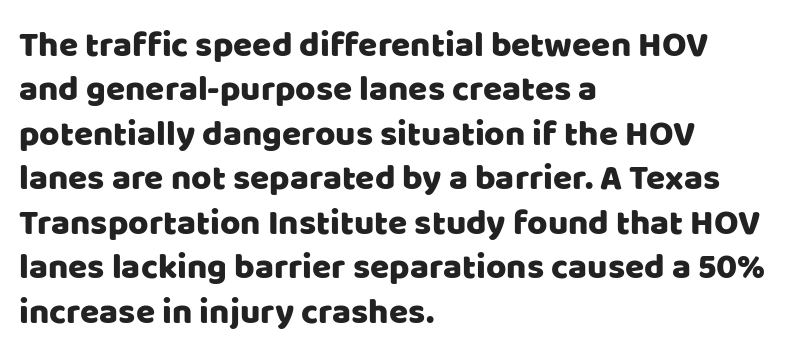
{"serif": "no", "italic": "no", "width": "normal", "stroke_contrast": "low", "x_height": "large", "monospaced": "no", "underline": "no", "align": "left", "line_spacing": "normal", "line_spacing_ratio": 1.27, "letter_spacing": "normal", "letter_spacing_em": 0.0, "glyph_px": 35}
